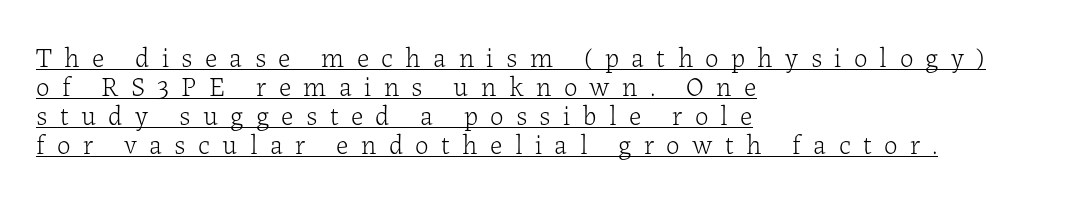
Summary of vertical rhythm: compact, with narrow interline spacing. The rendered words wear a rule along their underside. Letters have the restrained weight of plain body copy at most. Caption: multi-line text, flush left, ragged right. The letters stand straight up with perfectly vertical stems. A typesetter would call this heavily tracked-out type.
